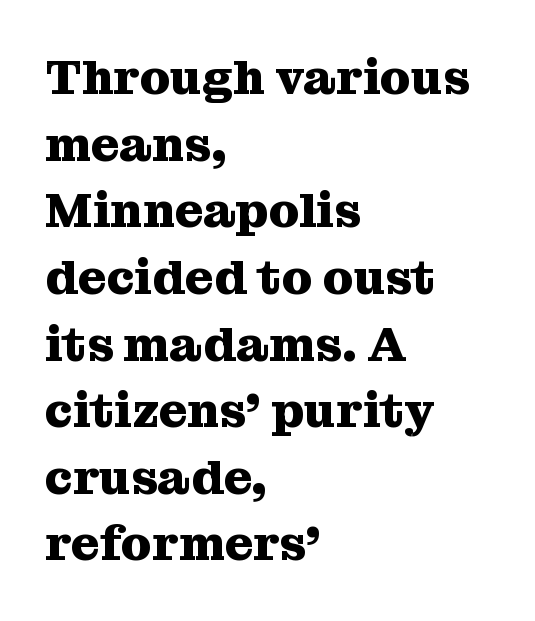
Q: Is the text bold? A: Yes.
Q: Is the text italic (slanted)? A: No, it is upright.
Q: Is the typeface a serif or a sans-serif typeface? A: Serif.
Q: Is the text underlined? A: No.
Q: How is the paragraph aligned? A: Left-aligned.
Q: Is the spacing between letters normal or unusually wide? A: Normal.
Q: Is the spacing between lines tight, normal or loose? A: Normal.
Q: Width (condensed, normal, or wide)? A: Normal.
Q: Stroke contrast? A: Medium.
Q: x-height? A: Medium.
Q: Monospaced? A: No.
